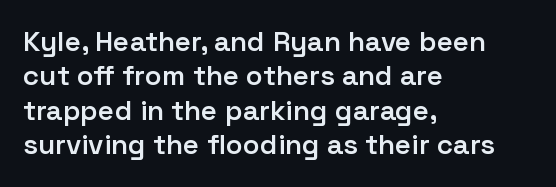
The image shows 28 px semibold sans-serif type, upright; set left-aligned, line spacing 1.23x, normal letter spacing, not underlined; low stroke contrast and a medium x-height.
